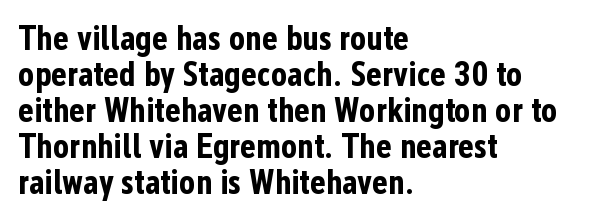
You could not count columns in this text — the font is proportionally spaced. Plain, unruled lines of type. Do the letters lean? They stand straight. Stroke terminals: plain, sans-serif. In CSS terms this would be text-align: left.
